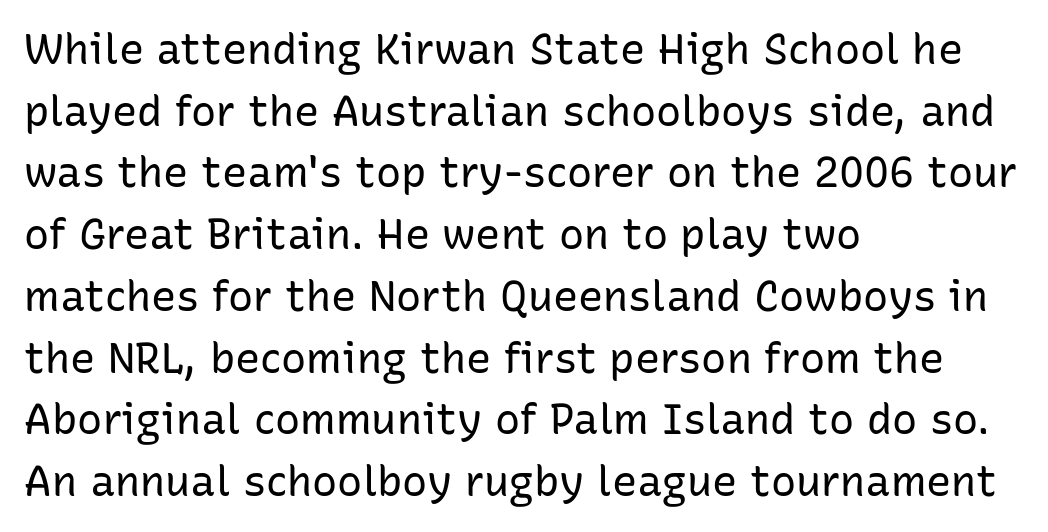
Q: Is the text bold? A: No.
Q: Is the text italic (slanted)? A: No, it is upright.
Q: Is the typeface a serif or a sans-serif typeface? A: Sans-serif.
Q: Is the text underlined? A: No.
Q: How is the paragraph aligned? A: Left-aligned.
Q: Is the spacing between letters normal or unusually wide? A: Normal.
Q: Is the spacing between lines tight, normal or loose? A: Normal.
Q: Width (condensed, normal, or wide)? A: Normal.
Q: Stroke contrast? A: Low.
Q: x-height? A: Medium.
Q: Monospaced? A: No.
